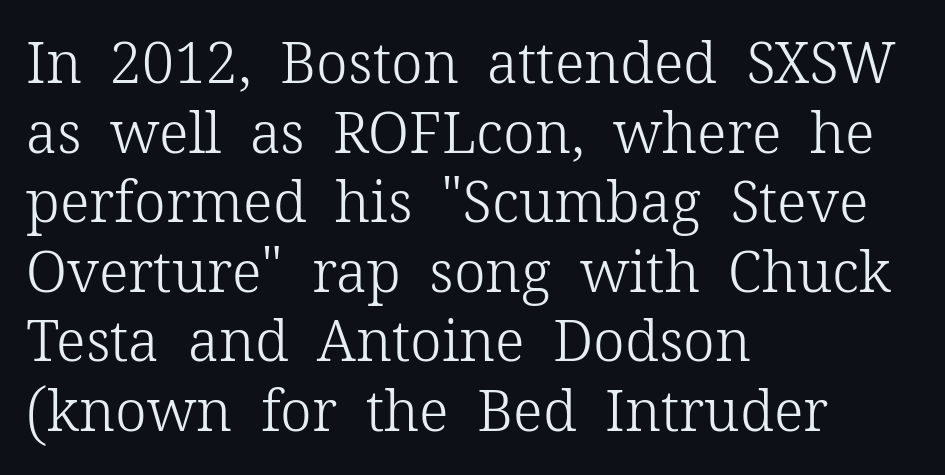
{"serif": "yes", "italic": "no", "bold": "no", "weight": "light", "width": "normal", "stroke_contrast": "low", "x_height": "medium", "monospaced": "no", "underline": "no", "align": "left", "line_spacing_ratio": 1.22, "letter_spacing": "normal", "letter_spacing_em": 0.0, "glyph_px": 57}
